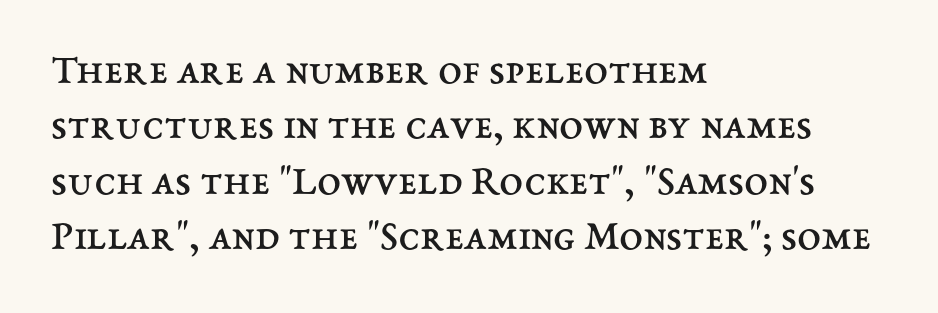
The image shows 43 px regular-weight type, upright; set left-aligned, normal line spacing (1.29x), normal letter spacing, not underlined; medium stroke contrast and a medium x-height.
